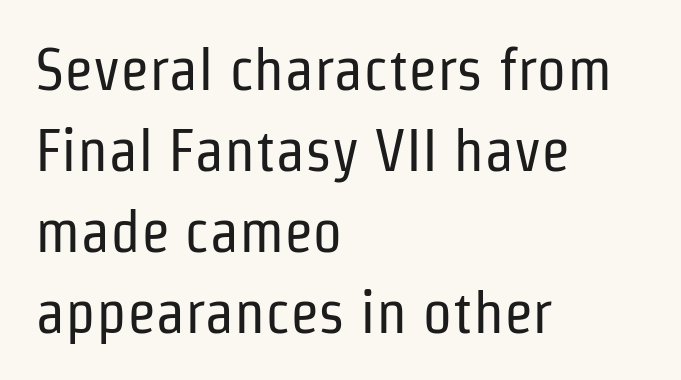
Q: Is the text bold? A: No.
Q: Is the text italic (slanted)? A: No, it is upright.
Q: Is the typeface a serif or a sans-serif typeface? A: Sans-serif.
Q: Is the text underlined? A: No.
Q: How is the paragraph aligned? A: Left-aligned.
Q: Is the spacing between letters normal or unusually wide? A: Normal.
Q: Is the spacing between lines tight, normal or loose? A: Normal.
Q: Width (condensed, normal, or wide)? A: Condensed.
Q: Stroke contrast? A: Low.
Q: x-height? A: Medium.
Q: Monospaced? A: No.
